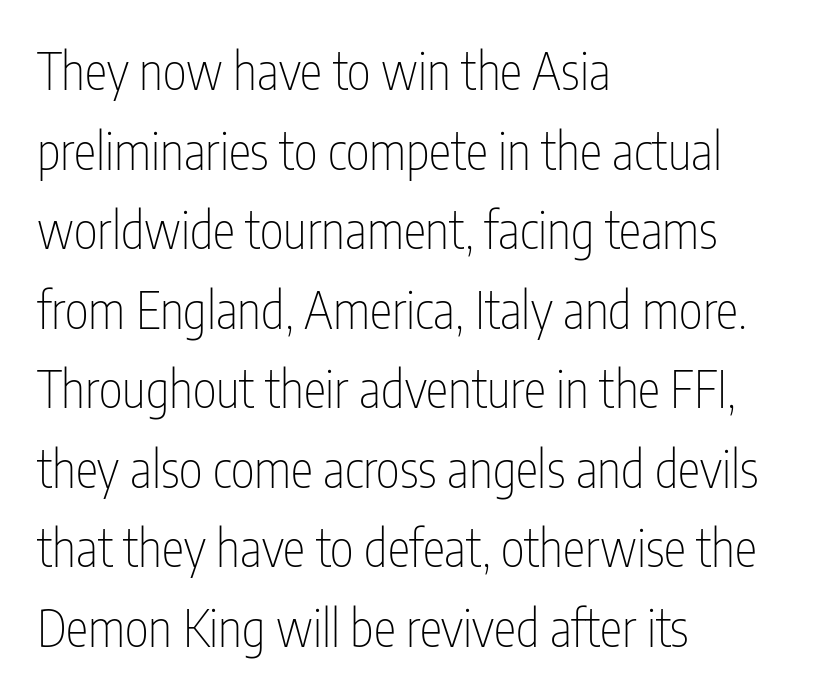
Grotesque or geometric, the face here clearly has no serifs. The face used here is proportionally spaced, like ordinary book or web type. Default kerning and tracking; the words read as compact shapes. Honestly, there is no underline to notice here at all. One glance says typical: line gaps are just what's usual.
